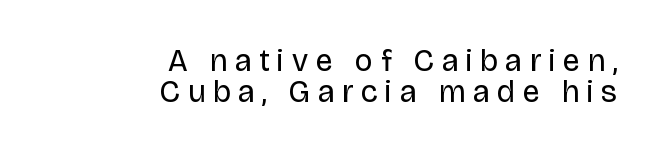
{"serif": "no", "italic": "no", "bold": "no", "weight": "regular", "width": "normal", "stroke_contrast": "low", "x_height": "large", "monospaced": "no", "underline": "no", "align": "right", "line_spacing": "tight", "line_spacing_ratio": 1.01, "letter_spacing": "wide", "letter_spacing_em": 0.25, "glyph_px": 31}
